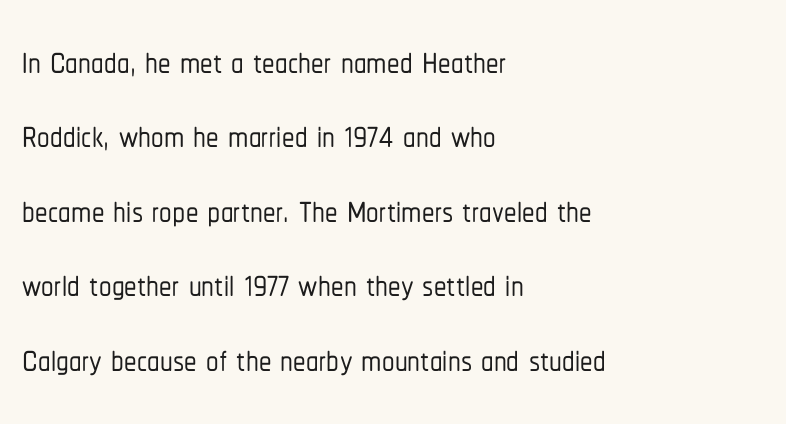
Q: Is the text italic (slanted)? A: No, it is upright.
Q: Is the typeface a serif or a sans-serif typeface? A: Sans-serif.
Q: Is the text underlined? A: No.
Q: How is the paragraph aligned? A: Left-aligned.
Q: Is the spacing between letters normal or unusually wide? A: Normal.
Q: Is the spacing between lines tight, normal or loose? A: Normal.
Q: Width (condensed, normal, or wide)? A: Condensed.
Q: Stroke contrast? A: Low.
Q: x-height? A: Medium.
Q: Monospaced? A: No.
